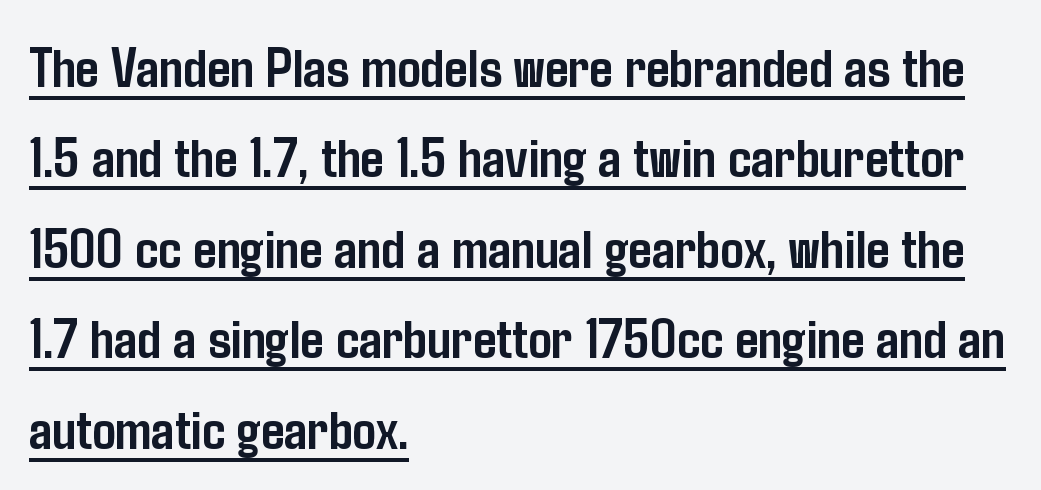
{"serif": "no", "italic": "no", "bold": "yes", "weight": "semibold", "width": "condensed", "stroke_contrast": "low", "x_height": "medium", "monospaced": "no", "underline": "yes", "align": "left", "line_spacing": "normal", "line_spacing_ratio": 1.56, "letter_spacing": "normal", "letter_spacing_em": 0.0, "glyph_px": 58}
